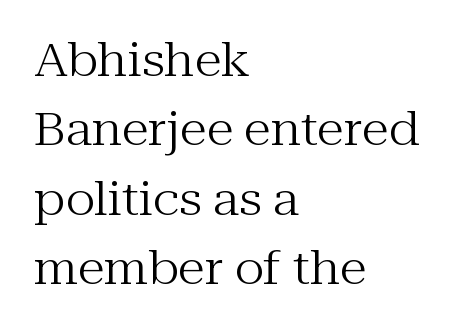
{"serif": "yes", "italic": "no", "bold": "no", "weight": "regular", "width": "normal", "stroke_contrast": "medium", "x_height": "medium", "monospaced": "no", "underline": "no", "align": "left", "line_spacing": "normal", "line_spacing_ratio": 1.54, "letter_spacing": "normal", "letter_spacing_em": 0.0, "glyph_px": 45}
